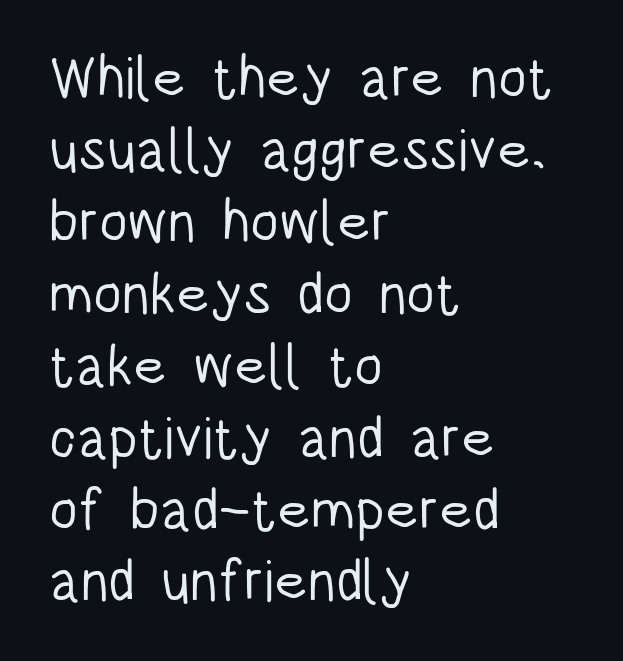
The glyphs in this specimen are sans serif. The specimen reads as upright at a glance. Alignment: flush left. The gaps between neighbouring characters are ordinary and unremarkable. Quick note: underline off. The rendering uses natural spacing where letterforms have individual widths.
